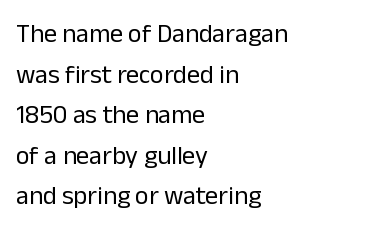
The zone under the glyphs is completely vacant. Letters have the restrained weight of plain body copy at most. Line beginnings align vertically; line endings do not. The gaps between neighbouring characters are ordinary and unremarkable.
